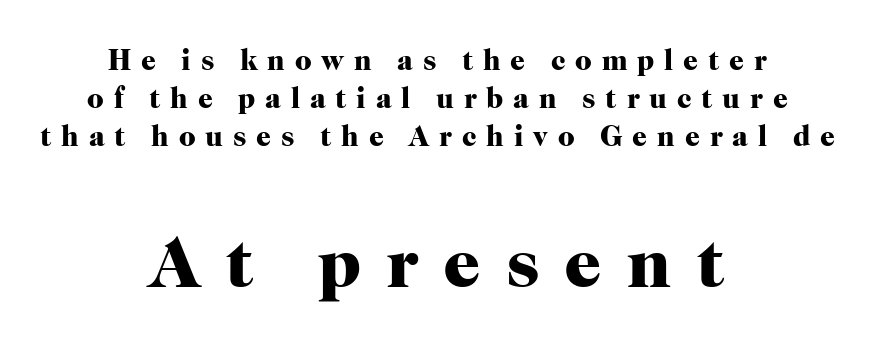
{"serif": "yes", "italic": "no", "bold": "yes", "weight": "heavy", "width": "normal", "stroke_contrast": "high", "x_height": "medium", "monospaced": "no", "underline": "no", "align": "center", "line_spacing": "normal", "line_spacing_ratio": 1.31, "letter_spacing": "wide", "letter_spacing_em": 0.34, "larger_block": "second", "size_ratio": 2.52, "glyph_px": 73}
